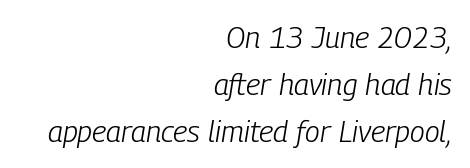
Is this a fixed-width face? No — the glyphs have proportional, varying widths. Unmarked baselines from the first word to the last. Does extra space separate the letters? No, they use regular spacing. This rendering uses right alignment, leaving the left contour irregular. Compared with typical paragraphs, the rows here are spaced about the same.
